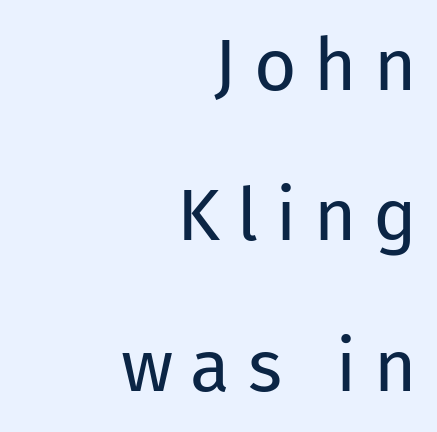
Q: Is the text bold? A: No.
Q: Is the text italic (slanted)? A: No, it is upright.
Q: Is the typeface a serif or a sans-serif typeface? A: Sans-serif.
Q: Is the text underlined? A: No.
Q: How is the paragraph aligned? A: Right-aligned.
Q: Is the spacing between letters normal or unusually wide? A: Unusually wide.
Q: Is the spacing between lines tight, normal or loose? A: Loose.
Q: Width (condensed, normal, or wide)? A: Normal.
Q: Stroke contrast? A: Low.
Q: x-height? A: Medium.
Q: Monospaced? A: No.
